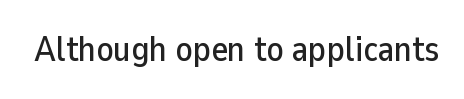
The image shows 35 px sans-serif type, upright; set normal letter spacing, not underlined; low stroke contrast and a medium x-height.
